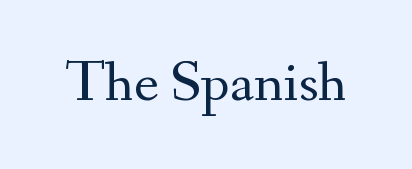
No heavy texture on the line: the type isn't bold. The space beneath each line is pristine and unruled. Every character sits straight up, as roman type does. The line texture is even and compact thanks to regular tracking. Is this a sans? No — the strokes have serifs.
